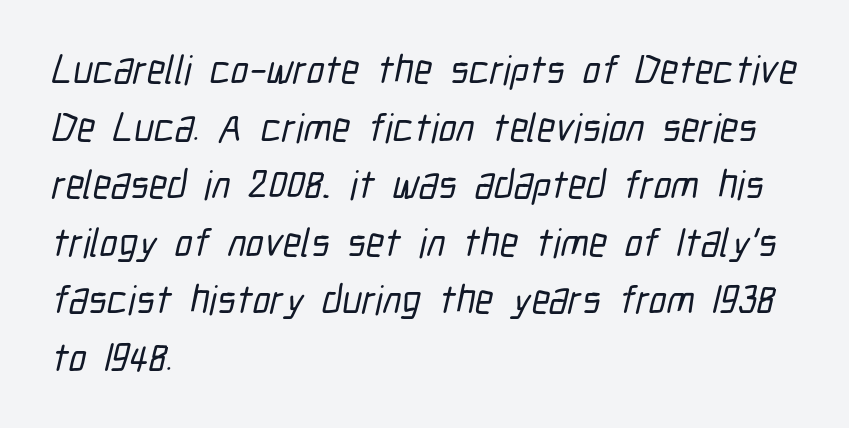
The image shows 40 px condensed sans-serif type; set left-aligned, normal line spacing (1.44x), normal letter spacing, not underlined; low stroke contrast and a medium x-height.
